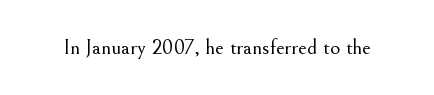
The image shows 22 px text type, upright; set normal letter spacing, not underlined.
